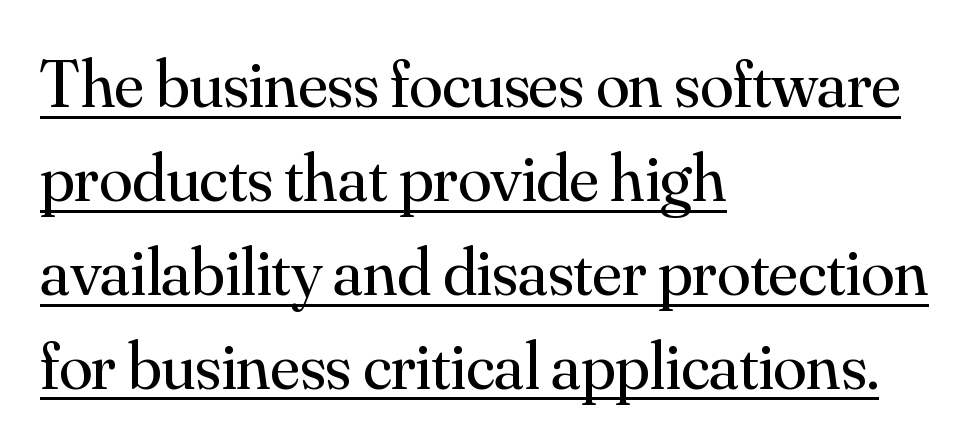
Q: Is the text bold? A: No.
Q: Is the text italic (slanted)? A: No, it is upright.
Q: Is the typeface a serif or a sans-serif typeface? A: Serif.
Q: Is the text underlined? A: Yes.
Q: How is the paragraph aligned? A: Left-aligned.
Q: Is the spacing between letters normal or unusually wide? A: Normal.
Q: Is the spacing between lines tight, normal or loose? A: Normal.
Q: Width (condensed, normal, or wide)? A: Normal.
Q: Stroke contrast? A: Medium.
Q: x-height? A: Small.
Q: Monospaced? A: No.
